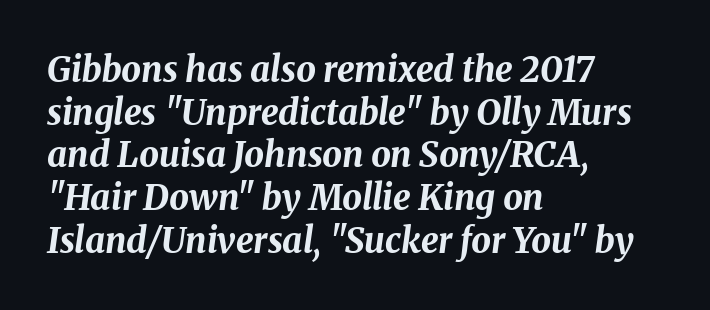
Typographic density is high because the face is bold. Every character sits at an angle, as italics do. Tracking here is standard; glyphs follow each other at the usual distance. Glance below the letters and you will spot only blank space.
